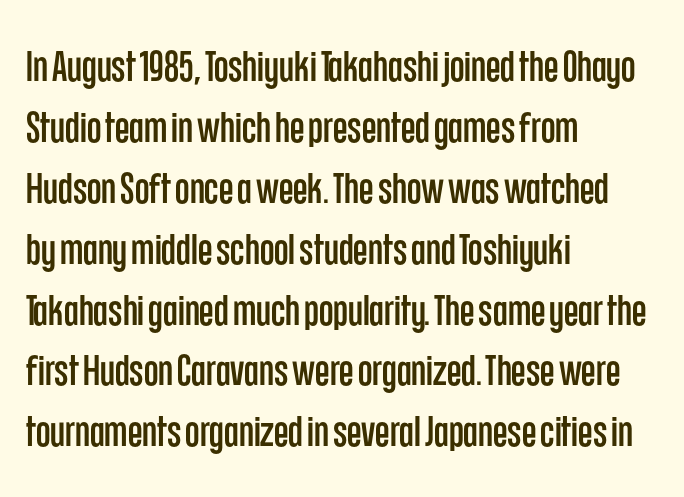
Q: Is the text italic (slanted)? A: No, it is upright.
Q: Is the typeface a serif or a sans-serif typeface? A: Sans-serif.
Q: Is the text underlined? A: No.
Q: How is the paragraph aligned? A: Left-aligned.
Q: Is the spacing between letters normal or unusually wide? A: Normal.
Q: Is the spacing between lines tight, normal or loose? A: Normal.
Q: Width (condensed, normal, or wide)? A: Condensed.
Q: Stroke contrast? A: Low.
Q: x-height? A: Large.
Q: Monospaced? A: No.
